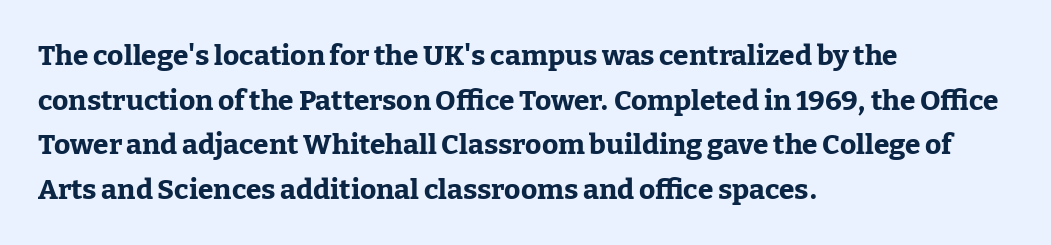
{"serif": "yes", "italic": "no", "bold": "yes", "weight": "bold", "width": "normal", "stroke_contrast": "low", "x_height": "medium", "monospaced": "no", "underline": "no", "align": "left", "line_spacing": "normal", "line_spacing_ratio": 1.59, "letter_spacing": "normal", "letter_spacing_em": 0.0, "glyph_px": 28}
